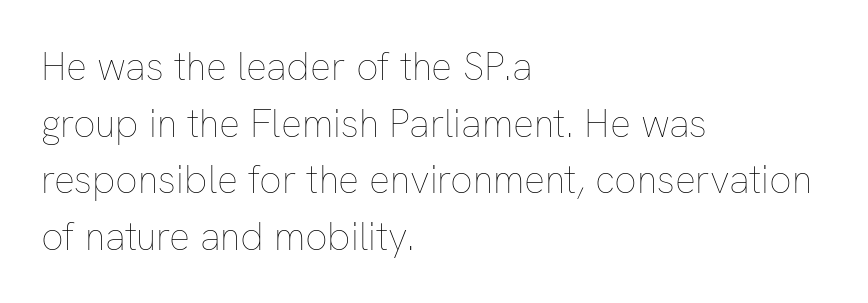
The image shows 39 px thin type, upright; set left-aligned, normal line spacing (1.45x), normal letter spacing, not underlined; low stroke contrast and a medium x-height.
